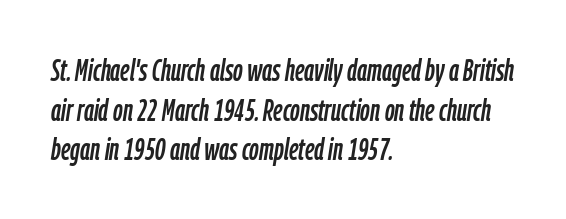
This sample uses an oblique cut, with every glyph tilted off the vertical. The lines sit at an ordinary, default distance from one another. This sample has the flowing, uneven cadence of proportional lettering. The string is rendered with underlining switched off.
